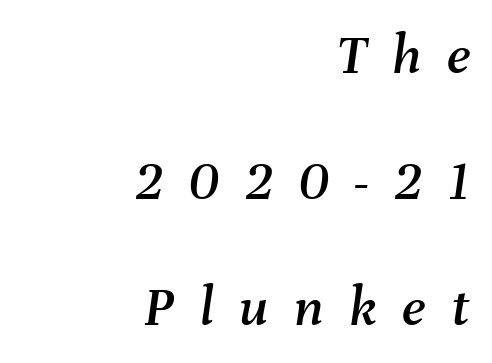
{"italic": "yes", "lean": "right", "slant_degrees": 8, "width": "normal", "stroke_contrast": "medium", "x_height": "medium", "monospaced": "no", "underline": "no", "align": "right", "line_spacing": "loose", "line_spacing_ratio": 2.21, "letter_spacing": "wide", "letter_spacing_em": 0.45, "glyph_px": 57}
